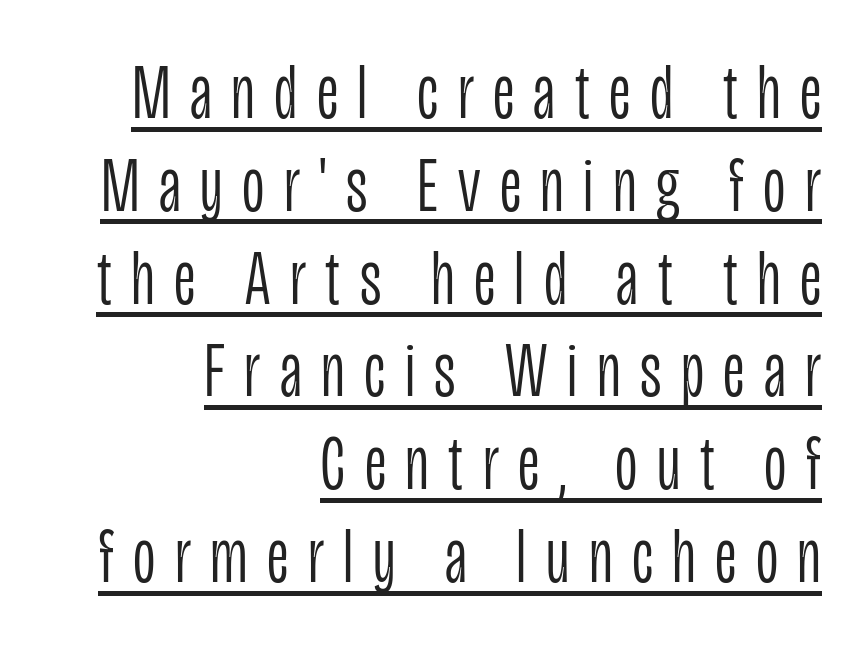
A quiet, ordinary-to-light weight characterises the typeface. The lettering holds an erect, upright posture throughout. This sample uses a sans-serif face. The text block is weighted toward the right margin, trailing off unevenly leftward. A typographer would call this underscored text. The passage shown has open, widely tracked lettering throughout.
